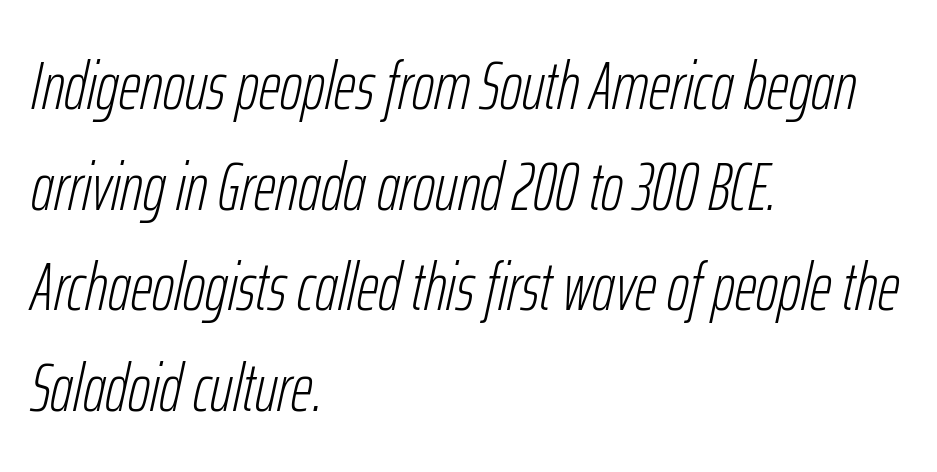
The image shows 68 px light, condensed type, italic (leaning right); set left-aligned, normal line spacing (1.48x), normal letter spacing, not underlined; low stroke contrast and a medium x-height.
